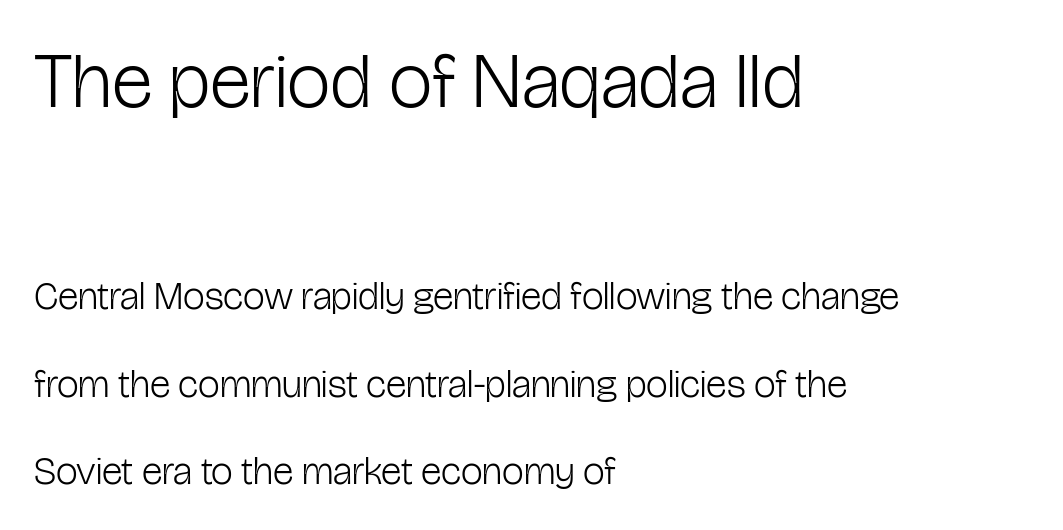
{"serif": "no", "italic": "no", "bold": "no", "weight": "light", "width": "condensed", "stroke_contrast": "low", "x_height": "medium", "monospaced": "no", "underline": "no", "align": "left", "line_spacing": "loose", "line_spacing_ratio": 2.25, "letter_spacing": "normal", "letter_spacing_em": 0.0, "larger_block": "first", "size_ratio": 2.0, "glyph_px": 78}
